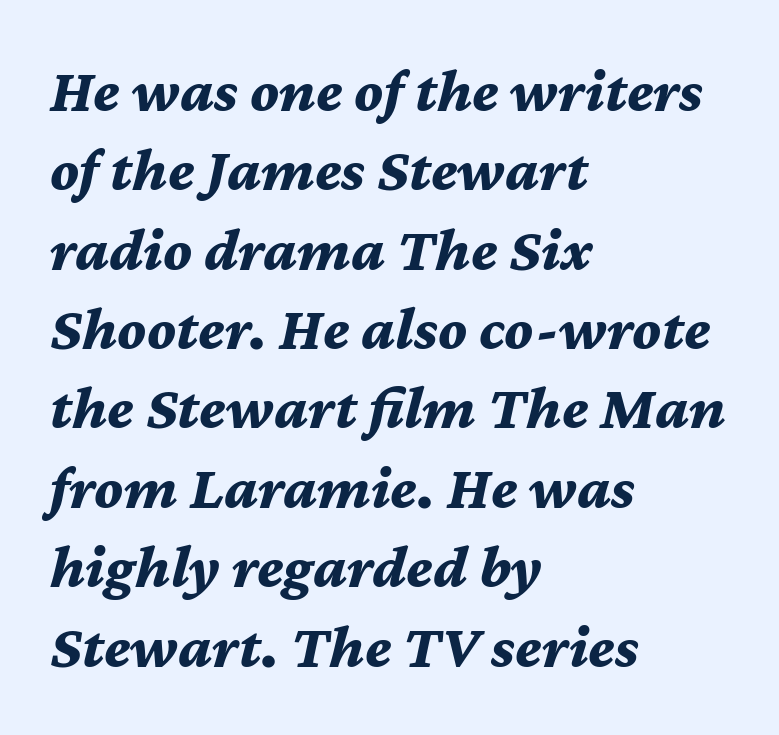
A typesetter would mark this as italic. Each word holds together tightly as a unit, with standard inter-letter gaps. The letters advance in unequal steps, a hallmark of proportional type. Is there much room between lines? A standard amount, neither cramped nor airy. The gap between lines stays unmarked. Stroke thickness is high; the sample reads as a true bold.
